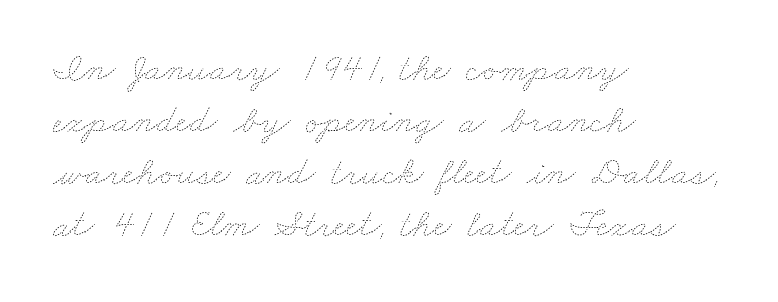
{"bold": "no", "weight": "thin", "width": "wide", "stroke_contrast": "low", "x_height": "small", "monospaced": "no", "underline": "no", "align": "left", "line_spacing": "normal", "line_spacing_ratio": 1.33, "letter_spacing": "normal", "letter_spacing_em": 0.0, "glyph_px": 39}
